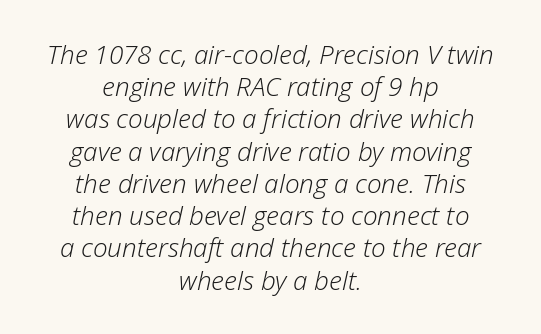
{"italic": "yes", "lean": "right", "slant_degrees": 12, "bold": "no", "underline": "no", "align": "center", "line_spacing_ratio": 1.24, "letter_spacing": "normal", "letter_spacing_em": 0.0, "glyph_px": 26}
